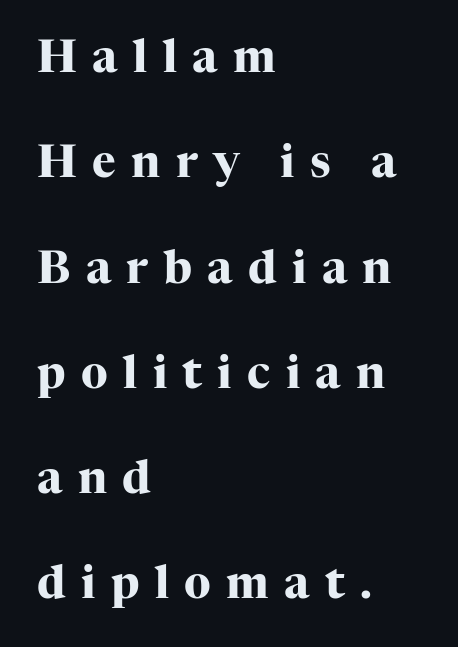
How heavy is the stroke? Heavy — this is a bold. If you drew a line through each stem, it would be perfectly vertical. Short and long lines alike share a common starting point at left. The string is rendered with underlining switched off. A typesetter would call this leading open, well beyond the default. Serifs: yes, visible at the terminals of the letterforms.
